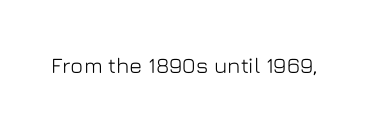
{"italic": "no", "underline": "no", "letter_spacing": "normal", "letter_spacing_em": 0.0, "glyph_px": 22}
